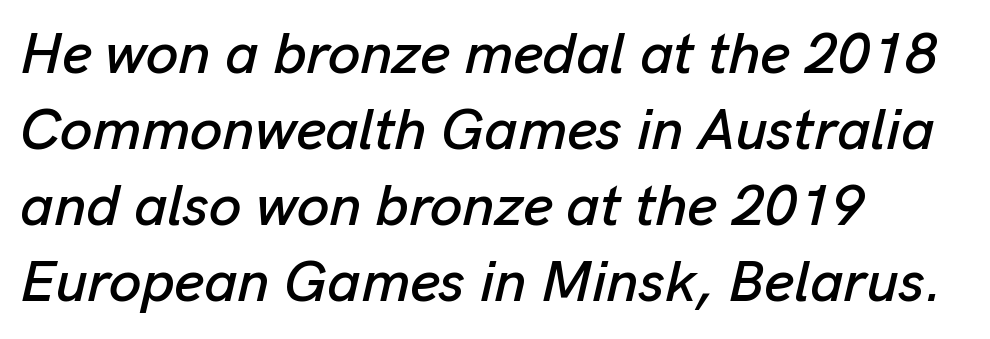
The axis of the letterforms is tilted away from vertical. Letter spacing: default. Evenly set lines give the paragraph a standard silhouette. Casual observation: everything's shoved over to the left.
